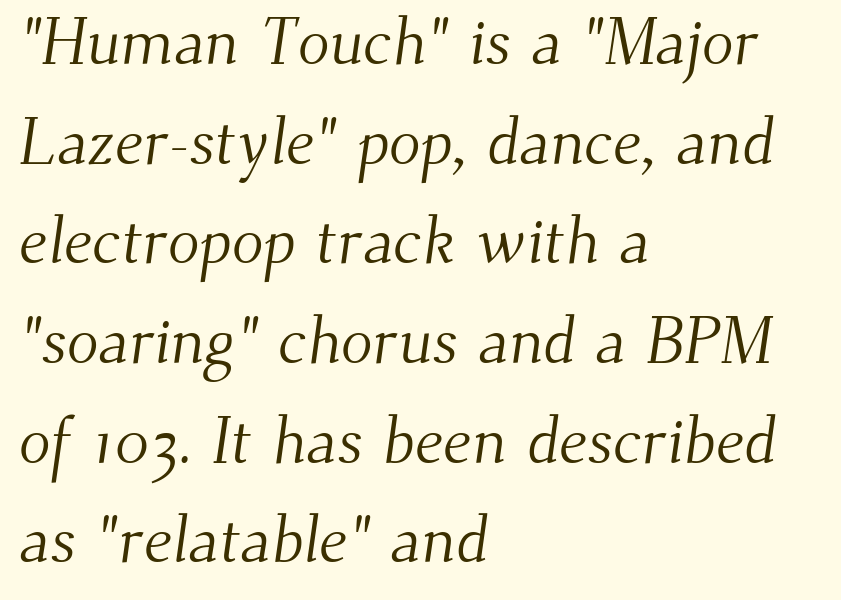
The image shows 66 px light serif type; set left-aligned, normal line spacing (1.51x), normal letter spacing, not underlined; medium stroke contrast and a small x-height.
